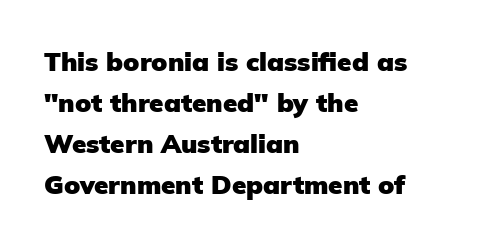
Standard letterfit; no display-style spreading of the glyphs. Compared with typical paragraphs, the rows here are spaced about the same. A bare baseline throughout the passage. Every stem runs plumb, perpendicular to the baseline. The typesetter chose a ragged-right arrangement here. The font is running at its bold setting.
